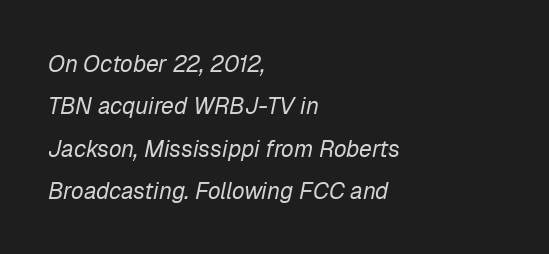
{"italic": "yes", "lean": "right", "slant_degrees": 12, "bold": "no", "underline": "no", "align": "left", "line_spacing_ratio": 1.84, "letter_spacing": "normal", "letter_spacing_em": 0.0, "glyph_px": 23}
